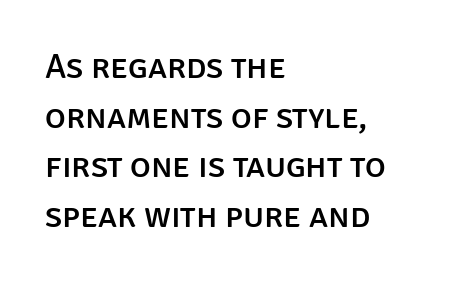
Q: Is the text italic (slanted)? A: No, it is upright.
Q: Is the typeface a serif or a sans-serif typeface? A: Sans-serif.
Q: Is the text underlined? A: No.
Q: How is the paragraph aligned? A: Left-aligned.
Q: Is the spacing between letters normal or unusually wide? A: Normal.
Q: Is the spacing between lines tight, normal or loose? A: Normal.
Q: Width (condensed, normal, or wide)? A: Normal.
Q: Stroke contrast? A: Low.
Q: x-height? A: Large.
Q: Monospaced? A: No.
